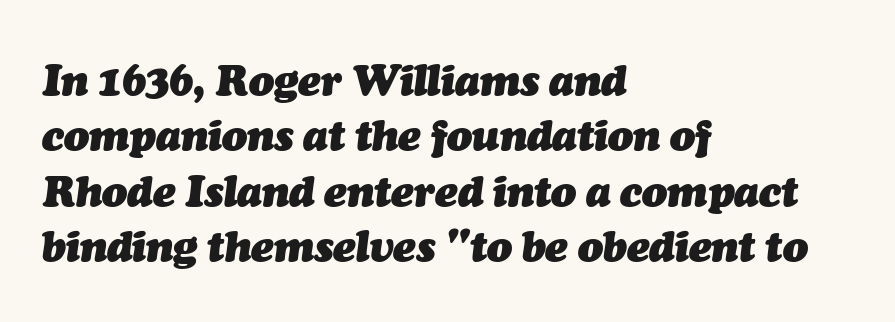
Chunky letters — that's bold for sure. Nothing unusual about the tracking: characters are spaced as the font intends. Vertical spacing — default. Proportional: the letters do not fall into vertical columns. Each line starts at the same left margin while the right side varies.
